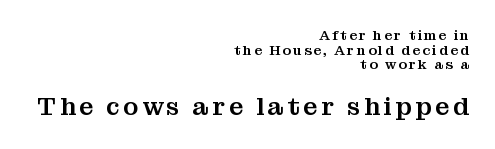
{"italic": "no", "underline": "no", "align": "right", "line_spacing": "tight", "line_spacing_ratio": 1.04, "larger_block": "second", "size_ratio": 1.79, "glyph_px": 25}
